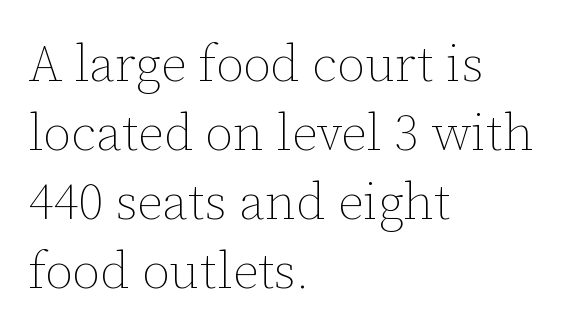
Q: Is the text bold? A: No.
Q: Is the text italic (slanted)? A: No, it is upright.
Q: Is the text underlined? A: No.
Q: How is the paragraph aligned? A: Left-aligned.
Q: Is the spacing between letters normal or unusually wide? A: Normal.
Q: Is the spacing between lines tight, normal or loose? A: Normal.
Q: Width (condensed, normal, or wide)? A: Normal.
Q: Stroke contrast? A: Low.
Q: x-height? A: Medium.
Q: Monospaced? A: No.
